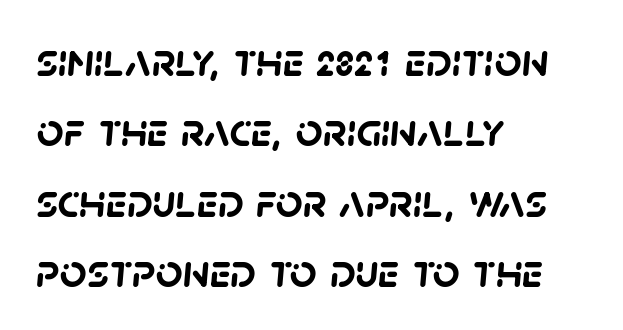
The glyphs are unaccompanied by any horizontal stroke below them. The letters carry no serifs — their stems end cleanly without finishing strokes. The rendering uses natural spacing where letterforms have individual widths. The passage shown is emphatically bold. Inter-character spacing is left at the font's built-in metrics.
